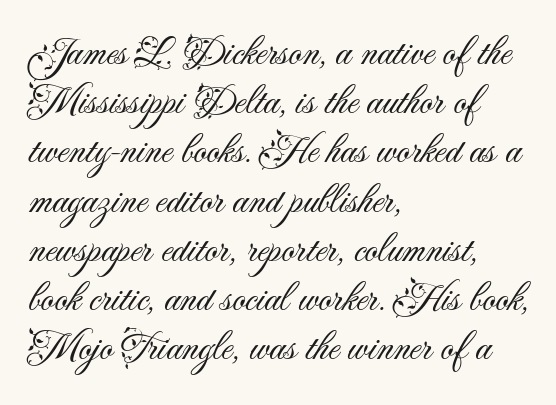
The image shows 41 px light sans-serif type; set left-aligned, line spacing 1.2x, normal letter spacing, not underlined; medium stroke contrast and a small x-height.
